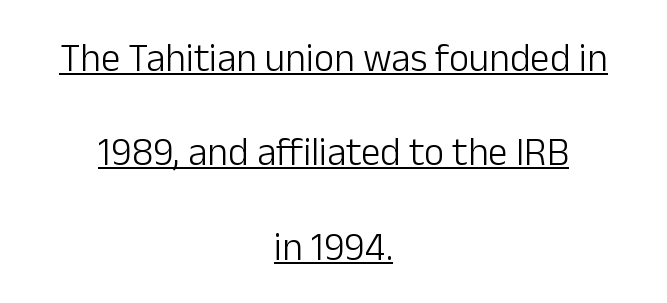
Q: Is the text bold? A: No.
Q: Is the text italic (slanted)? A: No, it is upright.
Q: Is the typeface a serif or a sans-serif typeface? A: Sans-serif.
Q: Is the text underlined? A: Yes.
Q: How is the paragraph aligned? A: Centered.
Q: Is the spacing between letters normal or unusually wide? A: Normal.
Q: Is the spacing between lines tight, normal or loose? A: Loose.
Q: Width (condensed, normal, or wide)? A: Normal.
Q: Stroke contrast? A: Low.
Q: x-height? A: Medium.
Q: Monospaced? A: No.
